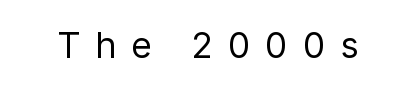
Q: Is the text bold? A: No.
Q: Is the text italic (slanted)? A: No, it is upright.
Q: Is the typeface a serif or a sans-serif typeface? A: Sans-serif.
Q: Is the text underlined? A: No.
Q: Is the spacing between letters normal or unusually wide? A: Unusually wide.
Q: Width (condensed, normal, or wide)? A: Normal.
Q: Stroke contrast? A: Low.
Q: x-height? A: Medium.
Q: Monospaced? A: No.
